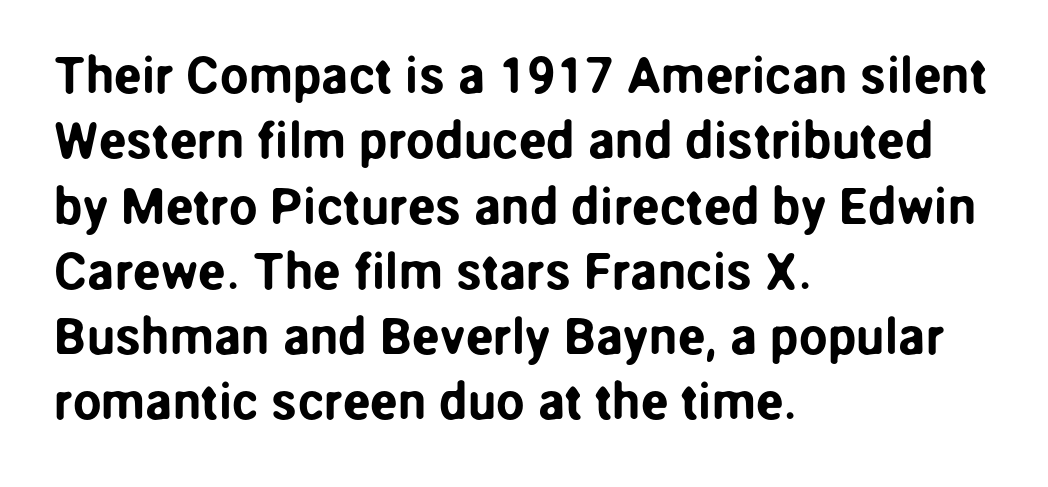
Q: Is the text italic (slanted)? A: No, it is upright.
Q: Is the typeface a serif or a sans-serif typeface? A: Sans-serif.
Q: Is the text underlined? A: No.
Q: How is the paragraph aligned? A: Left-aligned.
Q: Is the spacing between letters normal or unusually wide? A: Normal.
Q: Is the spacing between lines tight, normal or loose? A: Normal.
Q: Width (condensed, normal, or wide)? A: Normal.
Q: Stroke contrast? A: Low.
Q: x-height? A: Medium.
Q: Monospaced? A: No.
